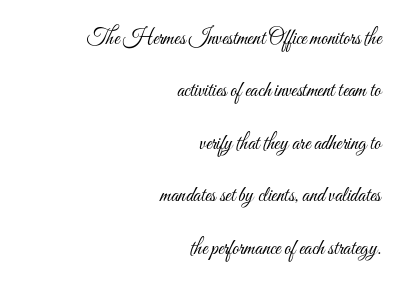
The text block is weighted toward the right margin, trailing off unevenly leftward. The passage shown has conventional tracking throughout. The block of text is sparse from top to bottom, with ample space between rows. The glyphs are unaccompanied by any horizontal stroke below them. Counters stay open thanks to moderate or lighter strokes.
